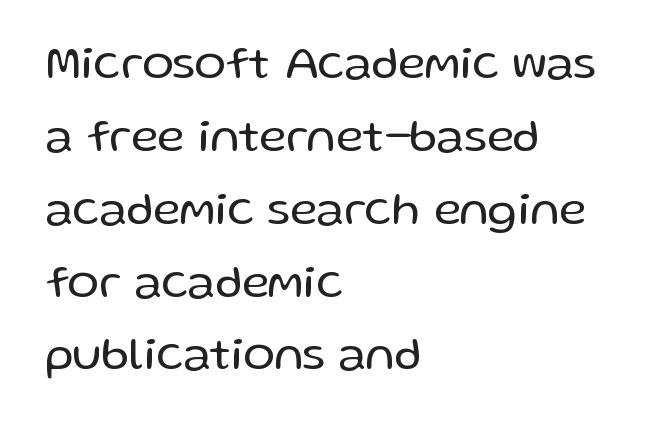
Q: Is the text bold? A: No.
Q: Is the text italic (slanted)? A: No, it is upright.
Q: Is the typeface a serif or a sans-serif typeface? A: Sans-serif.
Q: Is the text underlined? A: No.
Q: How is the paragraph aligned? A: Left-aligned.
Q: Is the spacing between letters normal or unusually wide? A: Normal.
Q: Is the spacing between lines tight, normal or loose? A: Normal.
Q: Width (condensed, normal, or wide)? A: Normal.
Q: Stroke contrast? A: Low.
Q: x-height? A: Medium.
Q: Monospaced? A: No.
